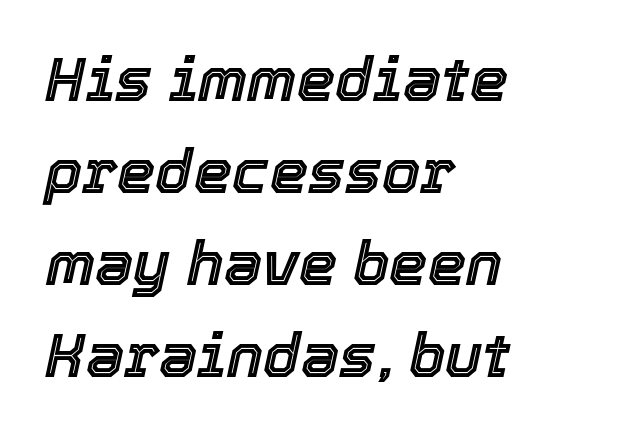
The image shows 61 px text type, italic (leaning right); set left-aligned, normal line spacing (1.51x), normal letter spacing, not underlined; a medium x-height.
